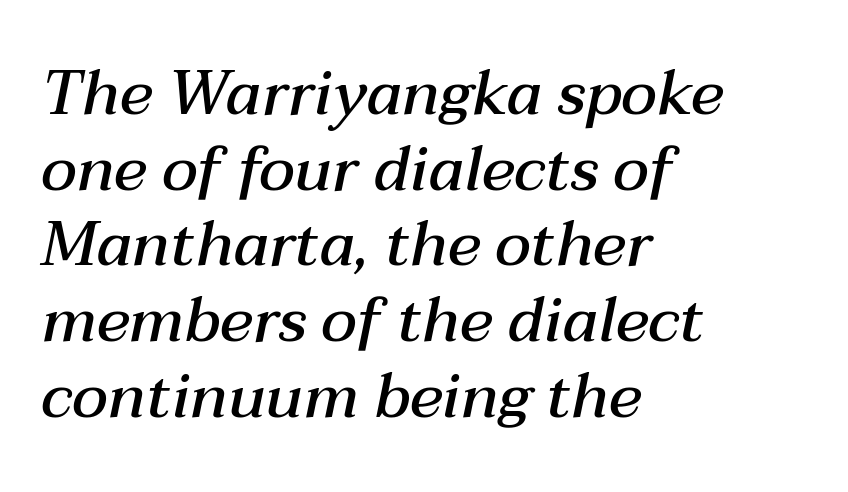
Clear beneath every line of the passage. Compared with typical body copy, the letter spacing here is the same. Is the type slanted? Yes — the strokes lean at a clear angle. The strokes are fattened partway — semibold, not bold. One-word summary of the alignment: left. Looks like regular typesetting: each glyph gets only the width it needs.
